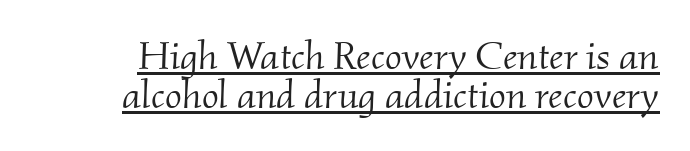
Q: Is the text bold? A: No.
Q: Is the text italic (slanted)? A: Yes, it leans right by about 2 degrees.
Q: Is the typeface a serif or a sans-serif typeface? A: Serif.
Q: Is the text underlined? A: Yes.
Q: Is the spacing between letters normal or unusually wide? A: Normal.
Q: Is the spacing between lines tight, normal or loose? A: Tight.
Q: Width (condensed, normal, or wide)? A: Normal.
Q: Stroke contrast? A: Medium.
Q: x-height? A: Small.
Q: Monospaced? A: No.
